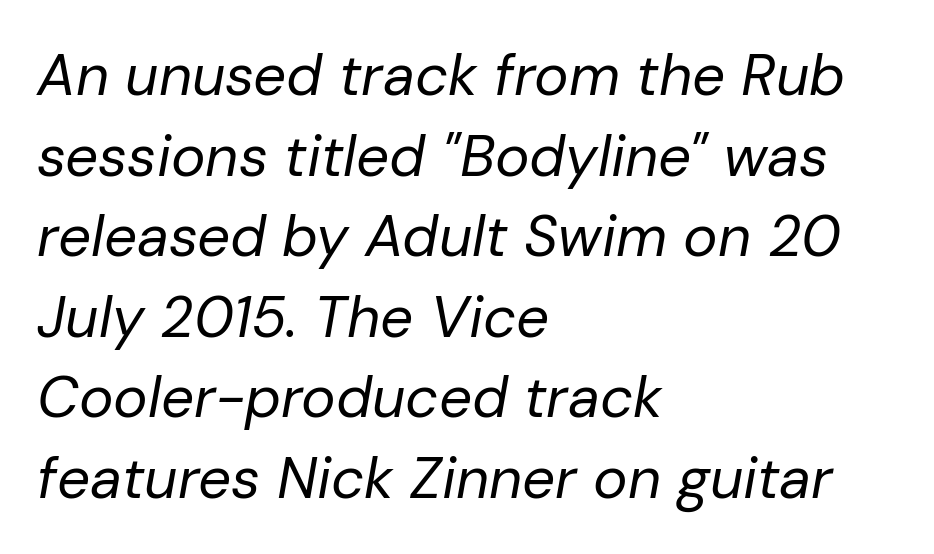
{"italic": "yes", "lean": "right", "slant_degrees": 10, "bold": "no", "weight": "regular", "width": "normal", "stroke_contrast": "low", "x_height": "medium", "monospaced": "no", "underline": "no", "align": "left", "line_spacing": "normal", "line_spacing_ratio": 1.39, "letter_spacing": "normal", "letter_spacing_em": 0.0, "glyph_px": 58}
